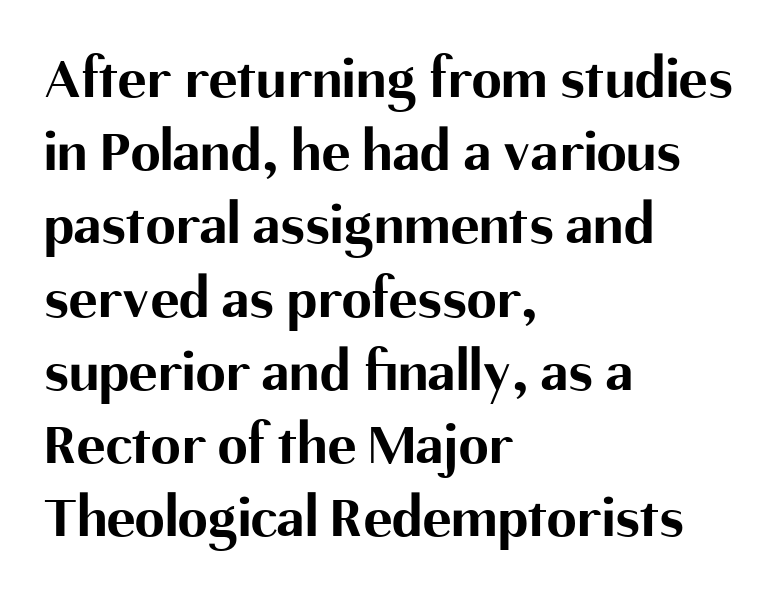
Q: Is the text bold? A: Yes.
Q: Is the text italic (slanted)? A: No, it is upright.
Q: Is the typeface a serif or a sans-serif typeface? A: Sans-serif.
Q: Is the text underlined? A: No.
Q: How is the paragraph aligned? A: Left-aligned.
Q: Is the spacing between letters normal or unusually wide? A: Normal.
Q: Width (condensed, normal, or wide)? A: Normal.
Q: Stroke contrast? A: Medium.
Q: x-height? A: Medium.
Q: Monospaced? A: No.
